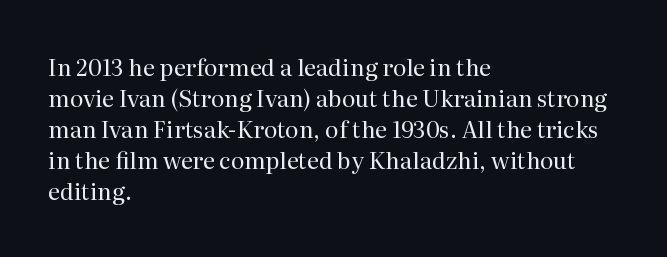
The image shows 23 px text type, upright; set left-aligned, normal line spacing (1.35x), normal letter spacing, not underlined.
